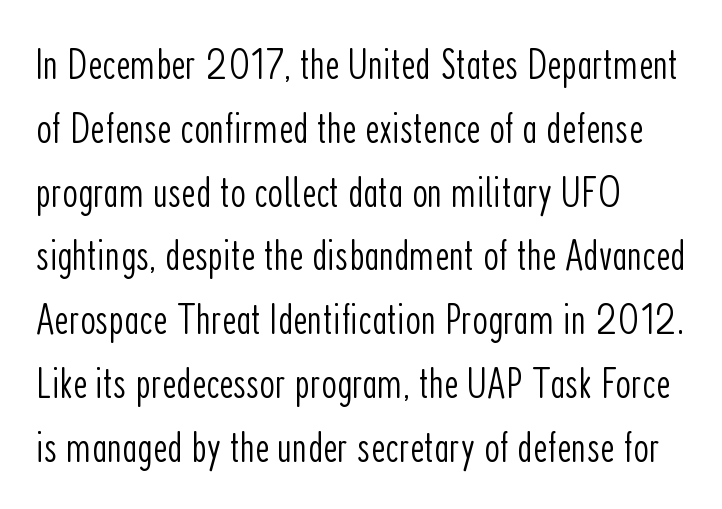
{"serif": "no", "italic": "no", "bold": "no", "weight": "light", "width": "condensed", "stroke_contrast": "low", "x_height": "medium", "monospaced": "no", "underline": "no", "align": "left", "line_spacing": "normal", "line_spacing_ratio": 1.45, "letter_spacing": "normal", "letter_spacing_em": 0.0, "glyph_px": 44}
